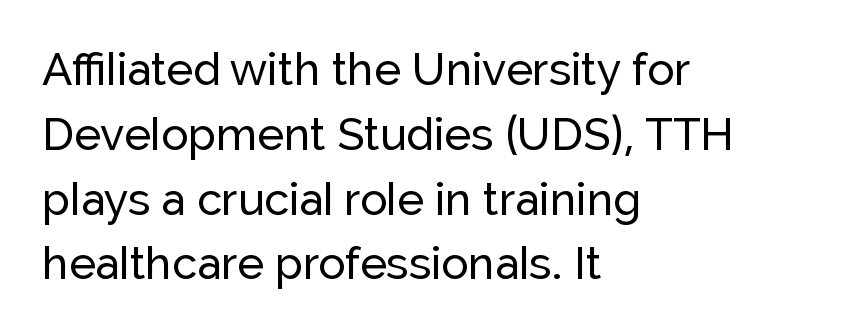
{"serif": "no", "italic": "no", "width": "normal", "stroke_contrast": "low", "x_height": "medium", "monospaced": "no", "underline": "no", "align": "left", "line_spacing": "normal", "line_spacing_ratio": 1.44, "letter_spacing": "normal", "letter_spacing_em": 0.0, "glyph_px": 45}
